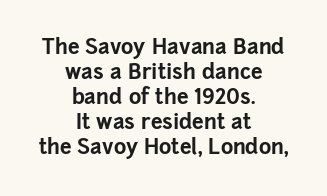
Q: Is the text bold? A: Yes.
Q: Is the text italic (slanted)? A: No, it is upright.
Q: Is the text underlined? A: No.
Q: How is the paragraph aligned? A: Centered.
Q: Is the spacing between letters normal or unusually wide? A: Normal.
